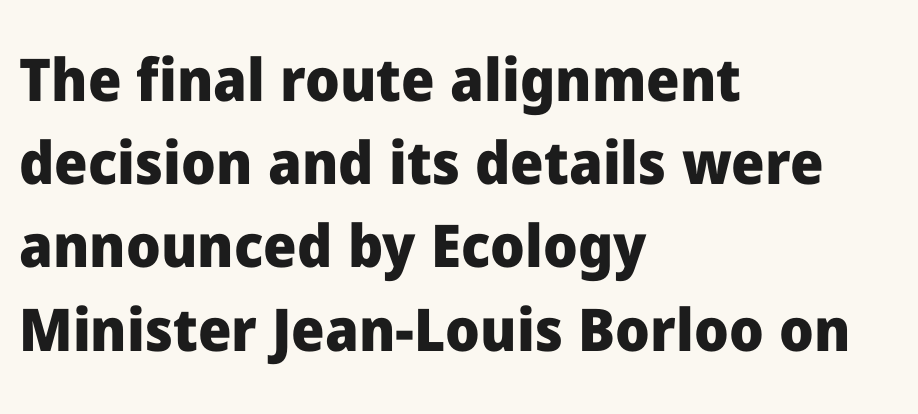
The image shows 59 px heavy sans-serif type, upright; set left-aligned, normal line spacing (1.41x), normal letter spacing, not underlined; low stroke contrast and a medium x-height.
